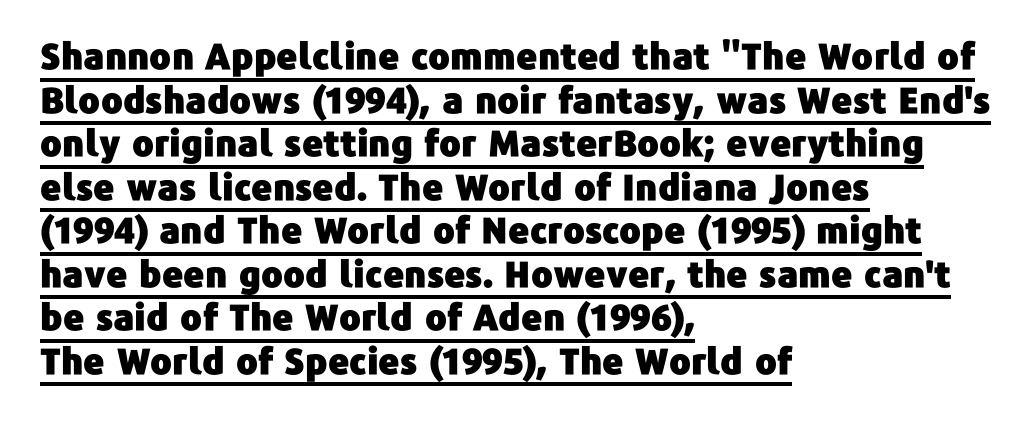
Between one letter and the next there's only the usual sliver of space. No italicization has been applied; the sample stays upright. This rendering features underlined lettering. Left-aligned paragraph, ragged on the right. Do the characters align in a grid? No, the font is proportional. Does the type have serifs? No, each stem ends abruptly.
